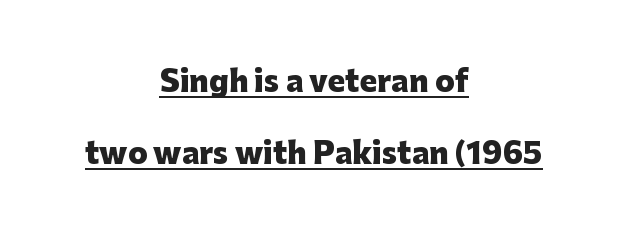
Glyph-to-glyph distance matches everyday printed text. A continuous stroke trails under the words, as in a hyperlink. The vertical gap from one line to the next is large. Is this a fixed-width face? No — the glyphs have proportional, varying widths. The rag falls on both sides of this text block equally. Posture: vertical.
